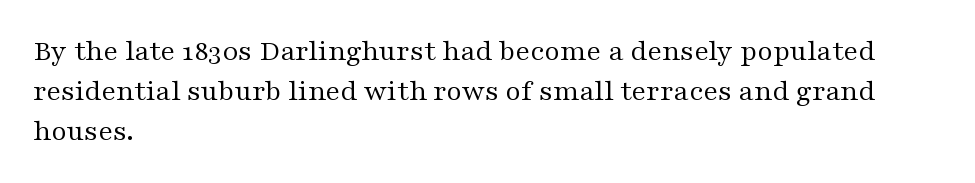
{"serif": "yes", "italic": "no", "bold": "no", "weight": "regular", "width": "wide", "stroke_contrast": "medium", "x_height": "medium", "monospaced": "no", "underline": "no", "align": "left", "line_spacing": "normal", "line_spacing_ratio": 1.33, "letter_spacing": "normal", "letter_spacing_em": 0.0, "glyph_px": 30}
